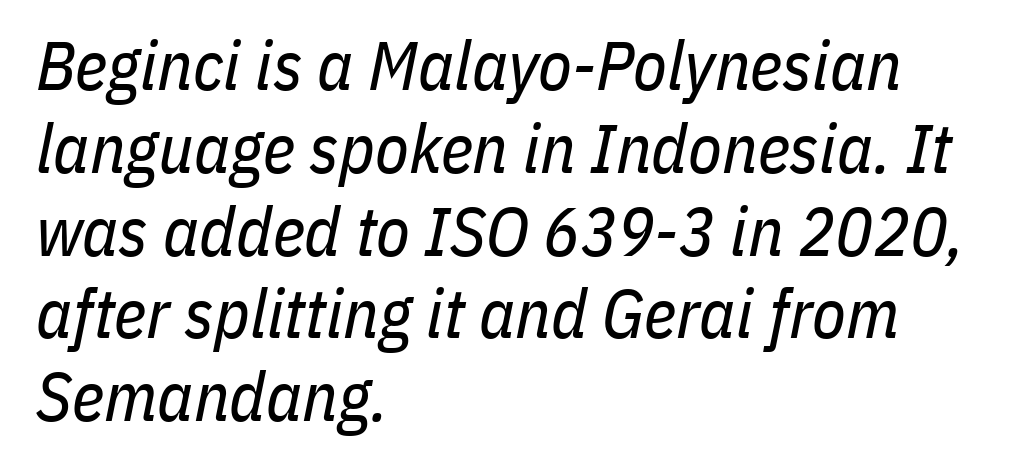
The image shows 69 px regular-weight, condensed type, italic (leaning right); set left-aligned, line spacing 1.2x, normal letter spacing, not underlined; low stroke contrast and a medium x-height.
